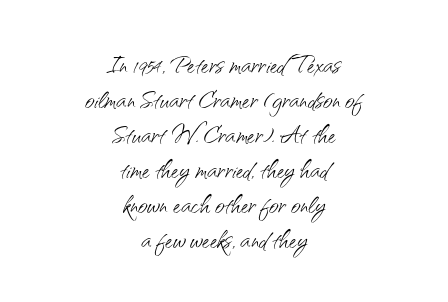
Q: Is the text bold? A: No.
Q: Is the text italic (slanted)? A: Yes.
Q: Is the typeface a serif or a sans-serif typeface? A: Sans-serif.
Q: Is the text underlined? A: No.
Q: How is the paragraph aligned? A: Centered.
Q: Is the spacing between letters normal or unusually wide? A: Normal.
Q: Is the spacing between lines tight, normal or loose? A: Tight.
Q: Width (condensed, normal, or wide)? A: Normal.
Q: Stroke contrast? A: Medium.
Q: x-height? A: Small.
Q: Monospaced? A: No.
